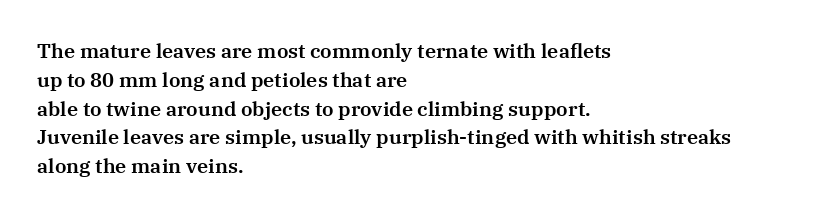
{"italic": "no", "underline": "no", "align": "left", "line_spacing": "normal", "line_spacing_ratio": 1.44, "letter_spacing": "normal", "letter_spacing_em": 0.0, "glyph_px": 20}
